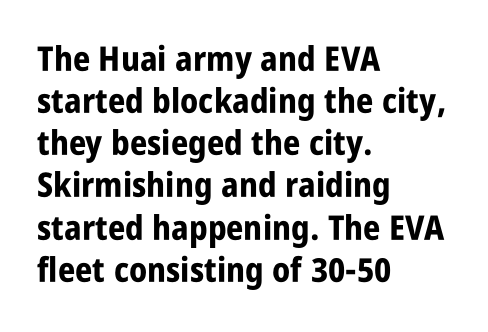
The image shows 34 px bold, condensed sans-serif type, upright; set left-aligned, line spacing 1.24x, normal letter spacing, not underlined; low stroke contrast and a large x-height.
